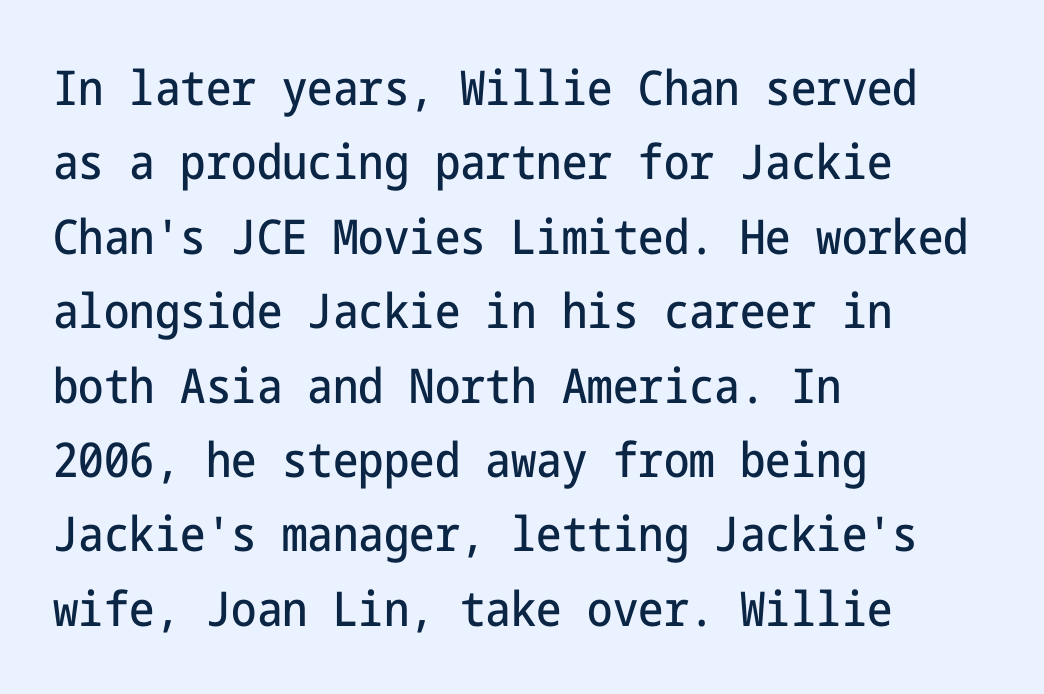
{"serif": "no", "italic": "no", "width": "condensed", "stroke_contrast": "low", "x_height": "medium", "underline": "no", "align": "left", "line_spacing": "normal", "line_spacing_ratio": 1.55, "letter_spacing": "normal", "letter_spacing_em": 0.0, "glyph_px": 48}
